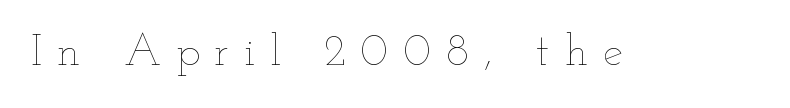
Q: Is the text bold? A: No.
Q: Is the text italic (slanted)? A: No, it is upright.
Q: Is the text underlined? A: No.
Q: Is the spacing between letters normal or unusually wide? A: Unusually wide.
Q: Width (condensed, normal, or wide)? A: Wide.
Q: Stroke contrast? A: Low.
Q: x-height? A: Small.
Q: Monospaced? A: No.
